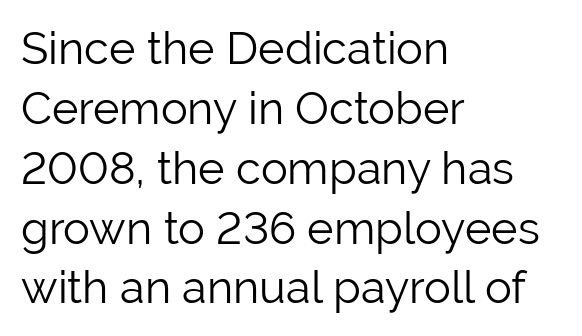
This sample uses a sans-serif face. These lines stack with their left ends in a neat column. This rendering leaves character spacing at its baseline value. The face used here is proportionally spaced, like ordinary book or web type. Underlining? Definitely not there. Evenly set lines give the paragraph a standard silhouette.
